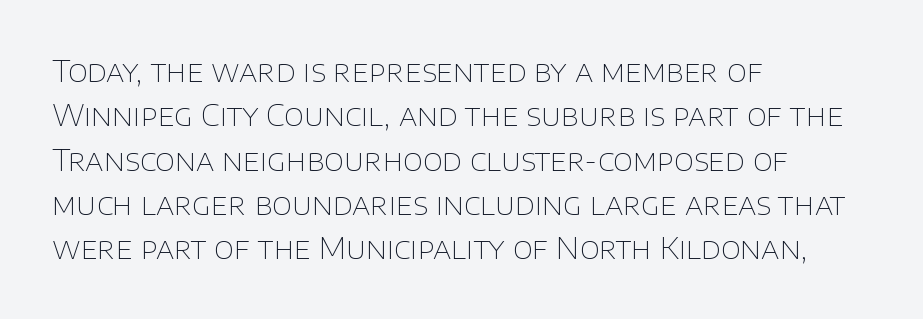
Q: Is the text bold? A: No.
Q: Is the text italic (slanted)? A: No, it is upright.
Q: Is the typeface a serif or a sans-serif typeface? A: Sans-serif.
Q: Is the text underlined? A: No.
Q: How is the paragraph aligned? A: Left-aligned.
Q: Is the spacing between letters normal or unusually wide? A: Normal.
Q: Is the spacing between lines tight, normal or loose? A: Normal.
Q: Width (condensed, normal, or wide)? A: Normal.
Q: Stroke contrast? A: Low.
Q: x-height? A: Large.
Q: Monospaced? A: No.
